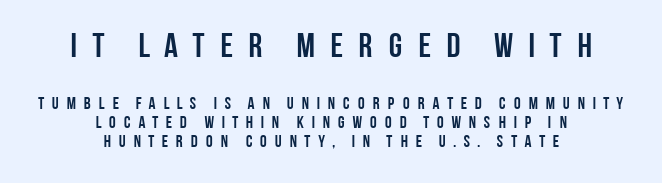
This sample has the flowing, uneven cadence of proportional lettering. You could only call the tracking loose — the letters float apart. Horizontal bands of white between lines are thin slivers. This is roman type, the default non-slanted kind. The font is running at its bold setting. Just letters on the line, the space beneath them empty.
